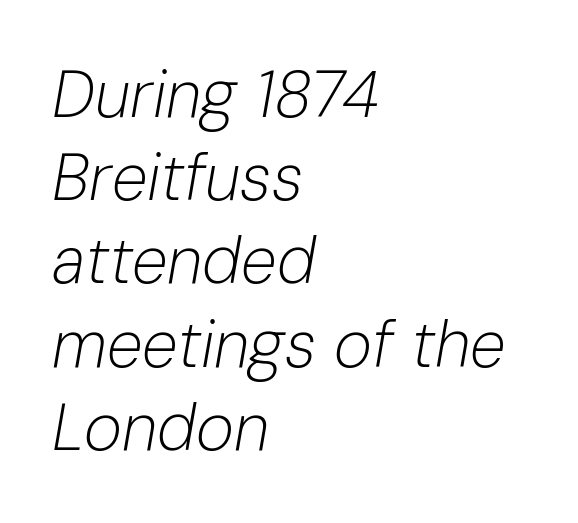
Slanted lettering throughout. Letter spacing: default. Notice how the passage keeps a crisp vertical edge on the left only. A typesetter would call this proportional, since set widths differ per character. Horizontal bands of white between lines are of average thickness.
